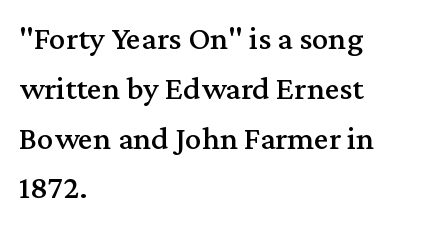
{"serif": "yes", "italic": "no", "width": "normal", "stroke_contrast": "medium", "x_height": "medium", "monospaced": "no", "underline": "no", "align": "left", "line_spacing": "normal", "line_spacing_ratio": 1.51, "letter_spacing": "normal", "letter_spacing_em": 0.0, "glyph_px": 33}
